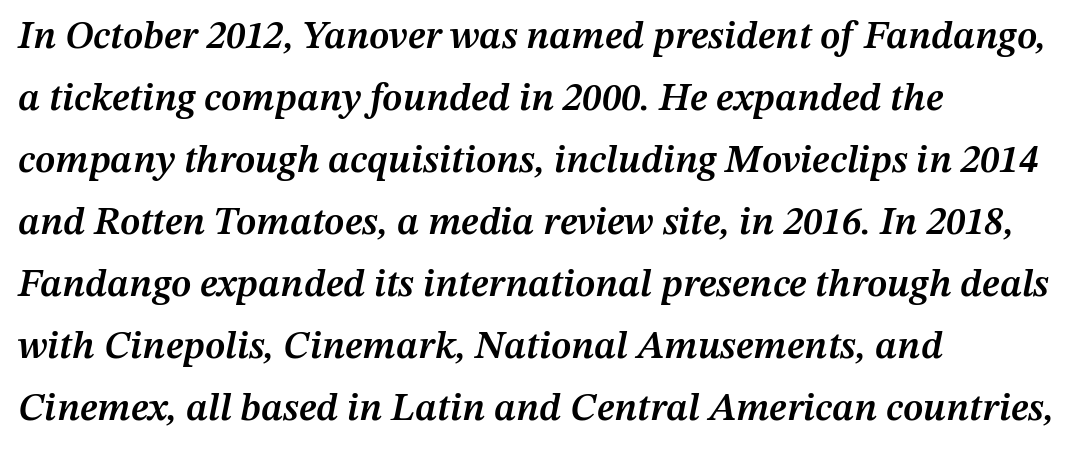
Students, this is semibold: more ink than regular, less than bold. The space directly below the letters is spotless. Italic? Definitely — the glyphs are oblique. The rendering uses a moderate line-height, typical for paragraphs.
